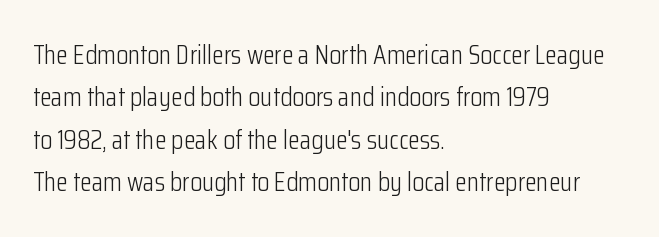
Q: Is the text bold? A: No.
Q: Is the text italic (slanted)? A: No, it is upright.
Q: Is the text underlined? A: No.
Q: How is the paragraph aligned? A: Left-aligned.
Q: Is the spacing between letters normal or unusually wide? A: Normal.
Q: Is the spacing between lines tight, normal or loose? A: Normal.
